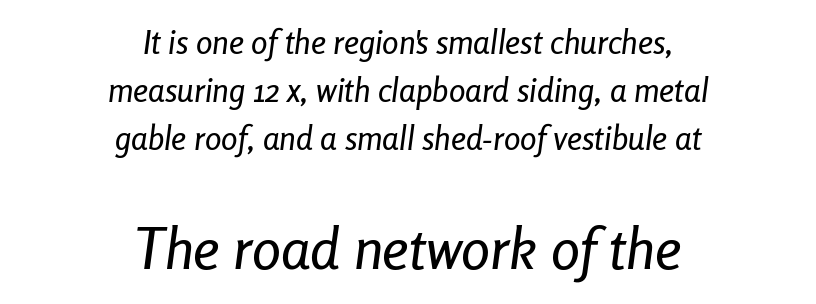
Q: Is the text italic (slanted)? A: Yes, it leans right by about 8 degrees.
Q: Is the text underlined? A: No.
Q: How is the paragraph aligned? A: Centered.
Q: Is the spacing between letters normal or unusually wide? A: Normal.
Q: Is the spacing between lines tight, normal or loose? A: Normal.
Q: Which block of text is set in a larger size, the first (top) or the second (bottom)? A: The second (bottom) one.
Q: Width (condensed, normal, or wide)? A: Condensed.
Q: Stroke contrast? A: Low.
Q: x-height? A: Medium.
Q: Monospaced? A: No.
